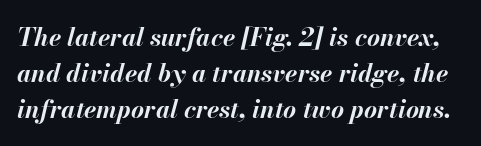
Q: Is the text bold? A: Yes.
Q: Is the text italic (slanted)? A: Yes, it leans right by about 13 degrees.
Q: Is the text underlined? A: No.
Q: Is the spacing between letters normal or unusually wide? A: Normal.
Q: Is the spacing between lines tight, normal or loose? A: Normal.
